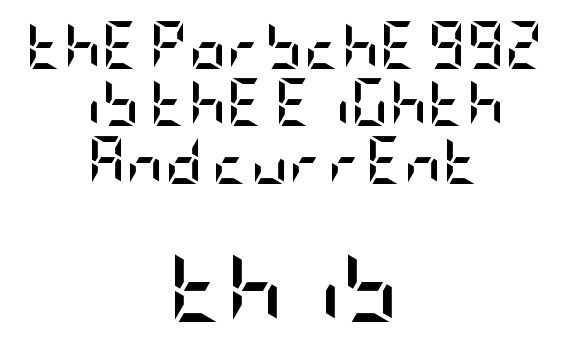
{"serif": "no", "italic": "no", "bold": "yes", "weight": "semibold", "width": "condensed", "stroke_contrast": "low", "x_height": "large", "underline": "no", "align": "center", "line_spacing_ratio": 1.22, "letter_spacing": "normal", "letter_spacing_em": 0.0, "larger_block": "second", "size_ratio": 1.51, "glyph_px": 71}
